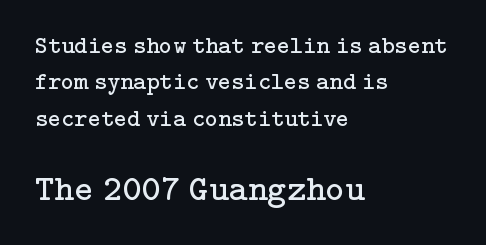
Q: Is the text bold? A: No.
Q: Is the text italic (slanted)? A: No, it is upright.
Q: Is the typeface a serif or a sans-serif typeface? A: Serif.
Q: Is the text underlined? A: No.
Q: How is the paragraph aligned? A: Left-aligned.
Q: Is the spacing between letters normal or unusually wide? A: Normal.
Q: Is the spacing between lines tight, normal or loose? A: Normal.
Q: Which block of text is set in a larger size, the first (top) or the second (bottom)? A: The second (bottom) one.
Q: Width (condensed, normal, or wide)? A: Normal.
Q: Stroke contrast? A: Low.
Q: x-height? A: Medium.
